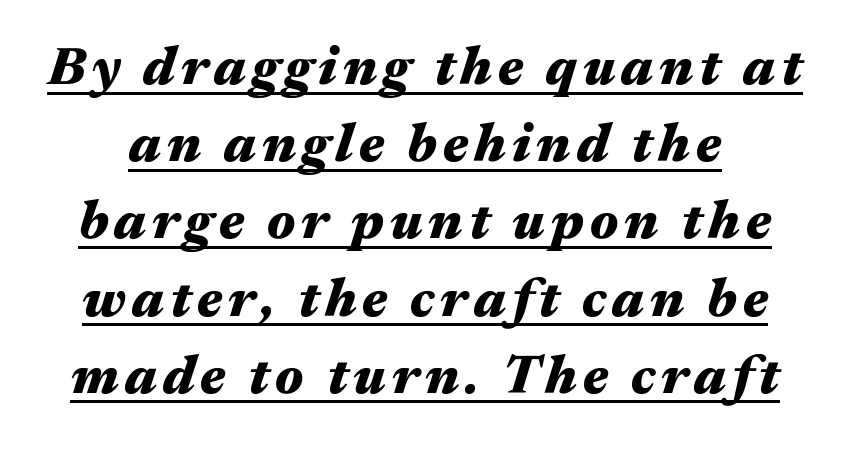
Q: Is the text bold? A: Yes.
Q: Is the text italic (slanted)? A: Yes, it leans right by about 17 degrees.
Q: Is the text underlined? A: Yes.
Q: Is the spacing between lines tight, normal or loose? A: Normal.
Q: Width (condensed, normal, or wide)? A: Wide.
Q: Stroke contrast? A: Medium.
Q: x-height? A: Medium.
Q: Monospaced? A: No.
